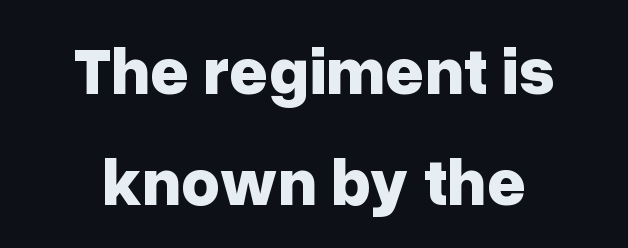
Students, this is bold: see how much ink each stroke carries. Observe the absence of serifs on each vertical stroke in this sample. Notice how the stems are strictly vertical — no italics here. Interline gaps are of average width in this sample. The space beneath each line is pristine and unruled. Reading down the block, each line starts at a different indent, mirrored at its end.
